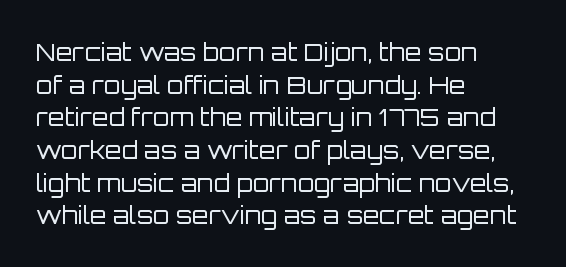
Plain, unruled lines of type. Ordinary non-slanted type is in use. Does extra space separate the letters? No, they use regular spacing. This is not heavy type; no bold has been used. These lines sit exactly where default settings would place them. Reading down the block, your eye returns to a fixed left position each line.
